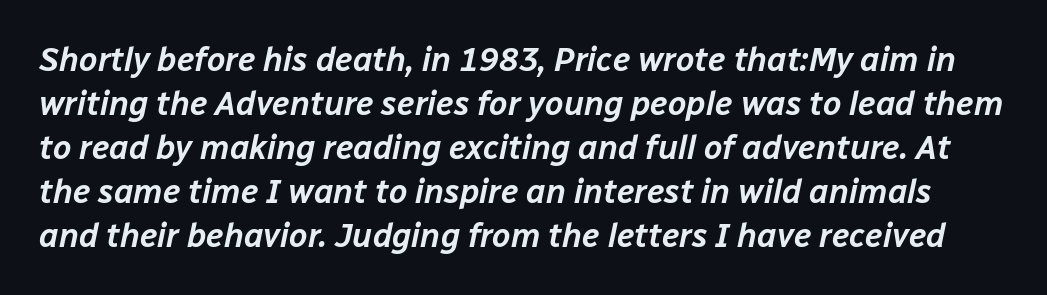
The image shows 33 px text type, italic (leaning right); set normal line spacing (1.33x), normal letter spacing, not underlined; low stroke contrast and a medium x-height.
